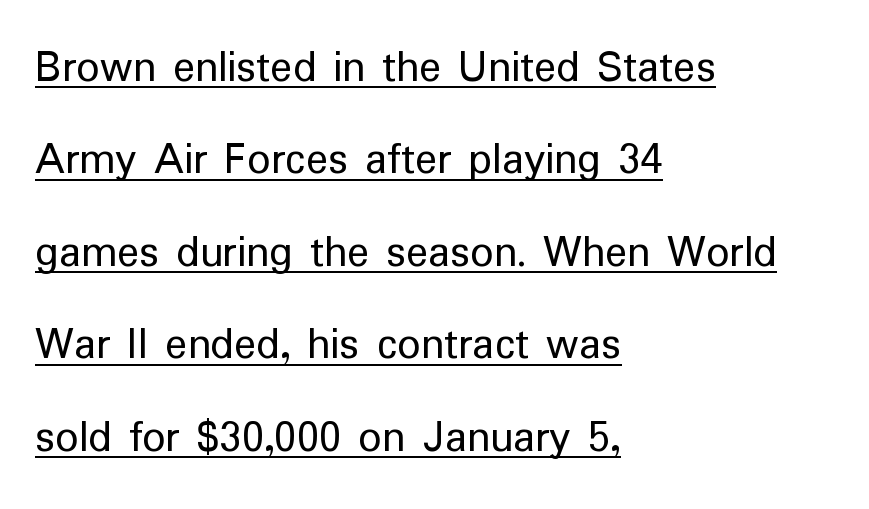
The image shows 46 px regular-weight sans-serif type, upright; set left-aligned, loose line spacing (2.01x), normal letter spacing, underlined; low stroke contrast and a medium x-height.
